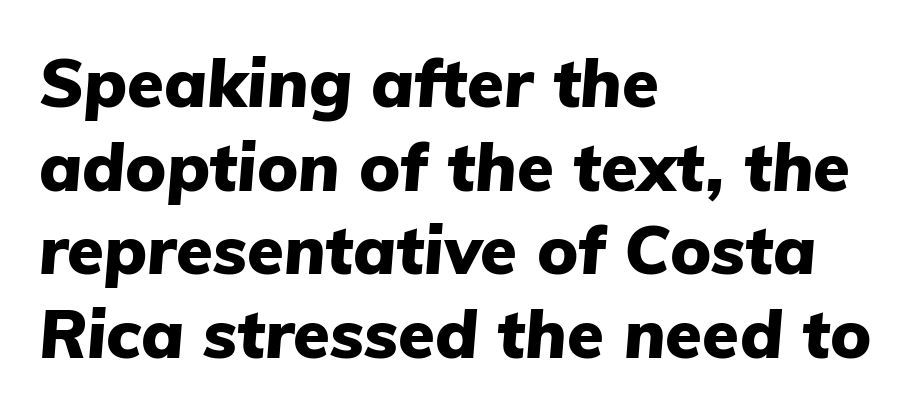
Italic: yes, the glyphs are oblique. Descenders are the only things crossing below the line. The face used here is proportionally spaced, like ordinary book or web type. Compared with typical body copy, the letter spacing here is the same.
